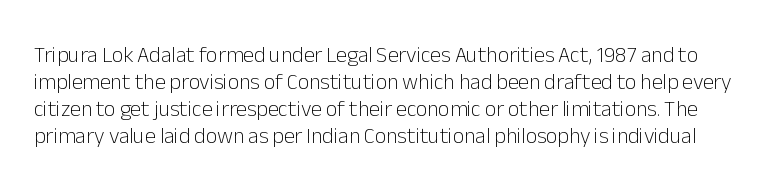
Q: Is the text bold? A: No.
Q: Is the text italic (slanted)? A: No, it is upright.
Q: Is the text underlined? A: No.
Q: Is the spacing between letters normal or unusually wide? A: Normal.
